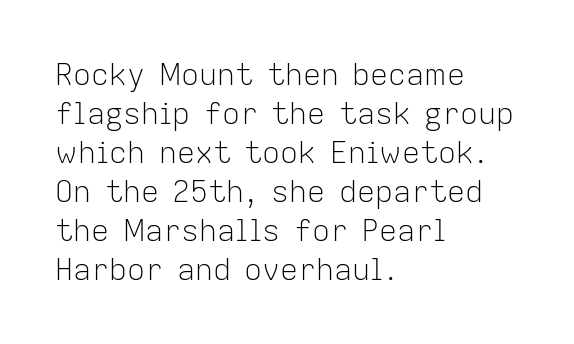
The image shows 30 px light sans-serif type, upright; set left-aligned, normal line spacing (1.3x), normal letter spacing, not underlined; low stroke contrast and a medium x-height.
